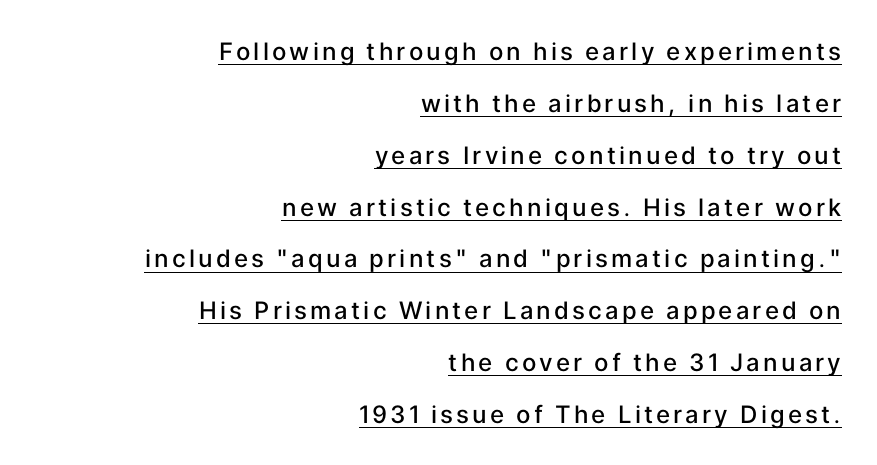
This is underlined copy, the kind a proofreader might mark for attention. A typesetter would mark this as roman, not italic. Students, observe: this is what heavily led, spacious text looks like. These words are printed semibold, heavier than regular yet not bold.
